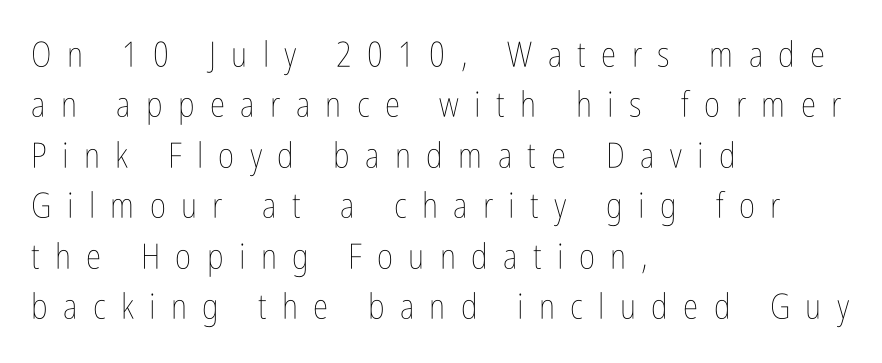
Descenders are the only things crossing below the line. How are the letters spaced? Widely, with obvious added tracking. Varying glyph widths throughout — classic text-font behaviour. Italic? Not at all — the glyphs are vertical. The characters are drawn with everyday or finer stroke widths.
